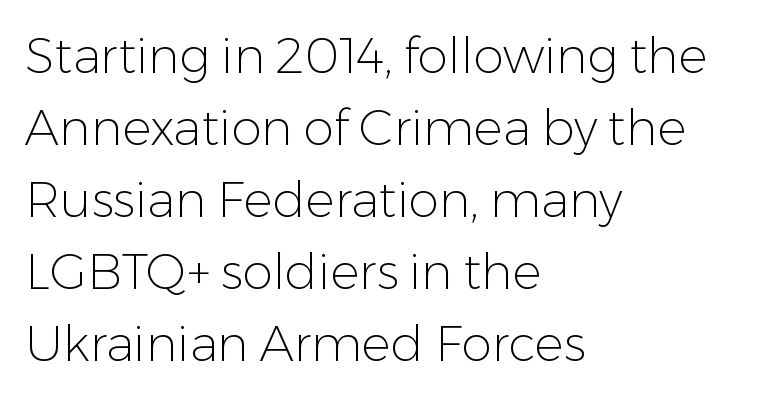
Stems here are at most as thick as an everyday book face. The face used here is proportionally spaced, like ordinary book or web type. Characters follow at the spacing the type designer built in. Alignment: flush left. Descender tails drop into unmarked territory. Unlike a traditional serif, this face leaves its strokes unadorned.
